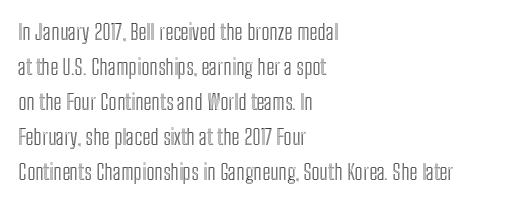
{"italic": "no", "underline": "no", "align": "left", "line_spacing": "normal", "line_spacing_ratio": 1.59, "letter_spacing": "normal", "letter_spacing_em": 0.0, "glyph_px": 22}
